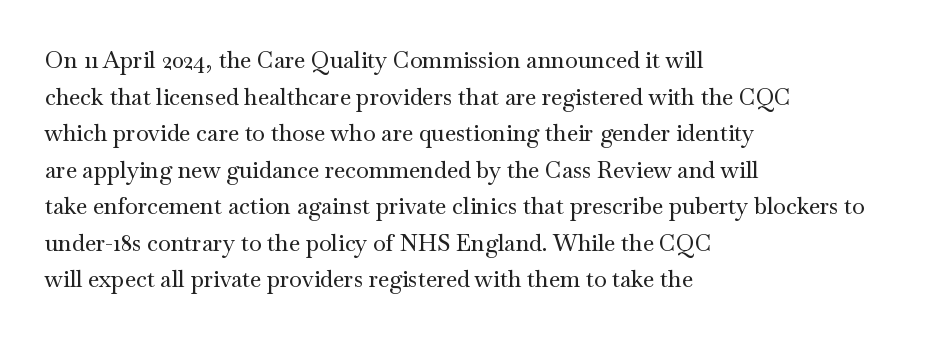
Rendered with straight, roman letterforms. Notice how the passage keeps a crisp vertical edge on the left only. A typesetter would call this leading conventional body-copy spacing. Is the letter spacing exaggerated? No — it looks like the ordinary default.
